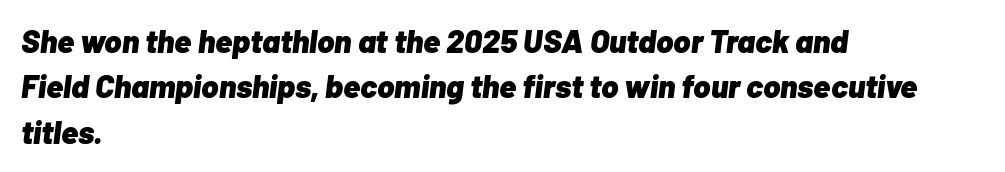
The image shows 32 px heavy type, italic (leaning right); set left-aligned, normal line spacing (1.42x), normal letter spacing, not underlined; low stroke contrast and a medium x-height.
